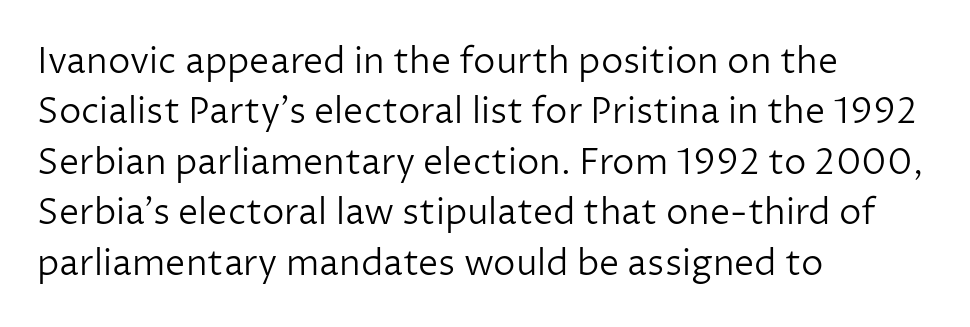
{"serif": "no", "italic": "no", "bold": "no", "weight": "light", "width": "normal", "stroke_contrast": "low", "x_height": "medium", "monospaced": "no", "underline": "no", "align": "left", "line_spacing": "normal", "line_spacing_ratio": 1.4, "letter_spacing": "normal", "letter_spacing_em": 0.0, "glyph_px": 36}
